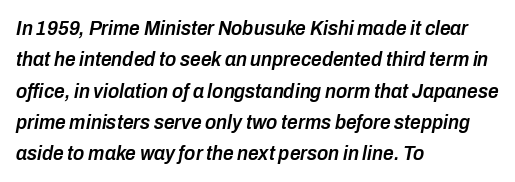
Q: Is the text bold? A: Semi-bold.
Q: Is the text italic (slanted)? A: Yes, it leans right by about 10 degrees.
Q: Is the text underlined? A: No.
Q: How is the paragraph aligned? A: Left-aligned.
Q: Is the spacing between letters normal or unusually wide? A: Normal.
Q: Is the spacing between lines tight, normal or loose? A: Normal.
